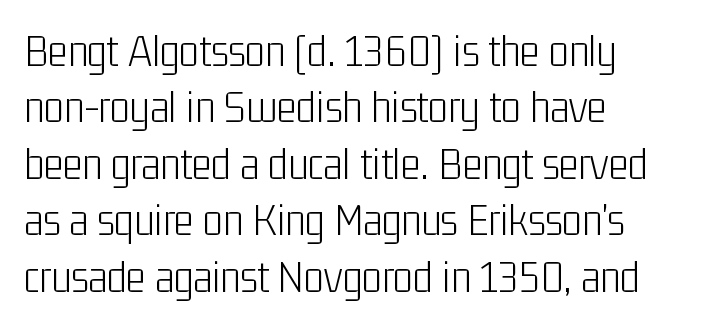
What kind of face is this? One without serifs — a sans. If you drew a ruler down the left edge, every line would touch it. This reads as an unemphasized weight, regular at the heaviest. The letterforms sit shoulder to shoulder at normal distance. Has an underline been added? It has not. Italic? Not at all — the glyphs are vertical.
